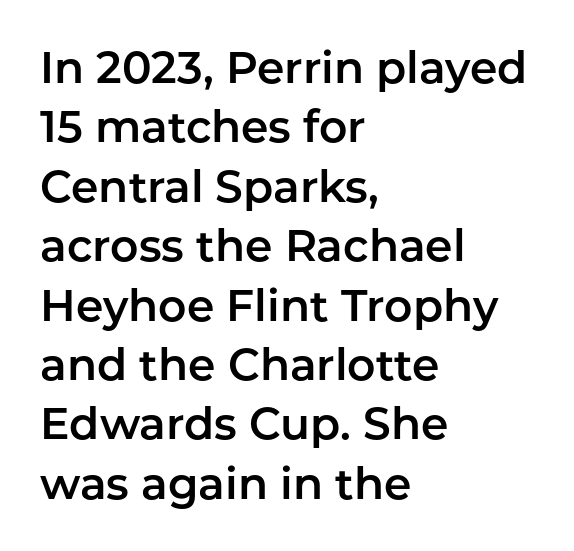
Default kerning and tracking; the words read as compact shapes. The characters display no serif detailing; their extremities are plain. Letters rest on an invisible, unmarked baseline. Line spacing here is normal.
